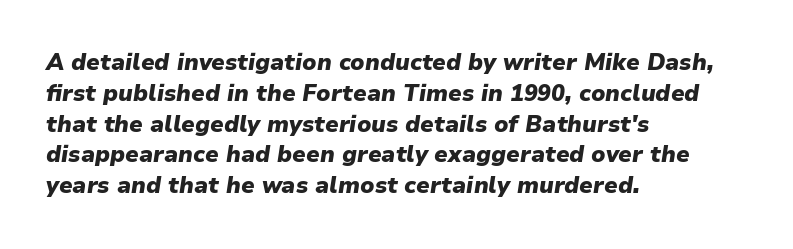
{"italic": "yes", "lean": "right", "slant_degrees": 9, "bold": "yes", "underline": "no", "align": "left", "line_spacing": "normal", "line_spacing_ratio": 1.34, "letter_spacing": "normal", "letter_spacing_em": 0.0, "glyph_px": 23}
